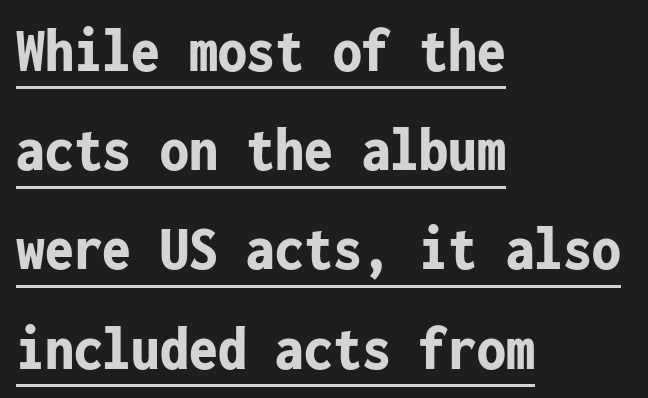
Reading down the column, the eye jumps a familiar distance to each next line. Underlining? Definitely there. A typesetter would label this face a sans. Monospaced: the letters line up in strict vertical columns. The rendering keeps characters at their native spacing.
